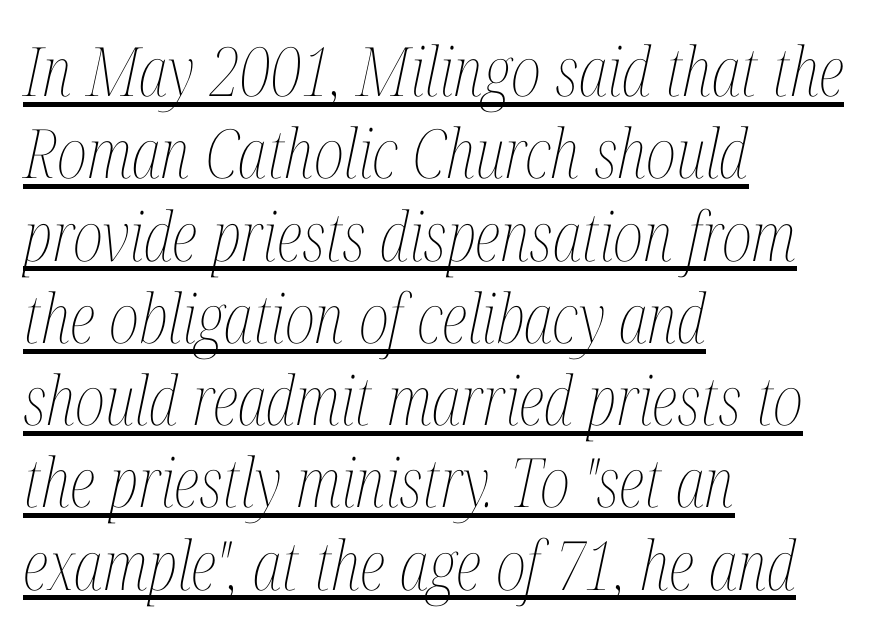
{"italic": "yes", "lean": "right", "slant_degrees": 12, "bold": "no", "weight": "thin", "width": "condensed", "stroke_contrast": "medium", "x_height": "medium", "monospaced": "no", "underline": "yes", "align": "left", "line_spacing_ratio": 1.21, "letter_spacing": "normal", "letter_spacing_em": 0.0, "glyph_px": 68}
